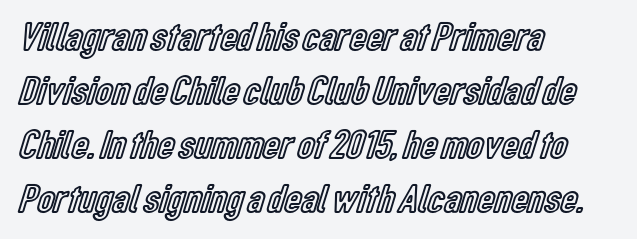
Q: Is the text italic (slanted)? A: Yes.
Q: Is the text underlined? A: No.
Q: How is the paragraph aligned? A: Left-aligned.
Q: Is the spacing between letters normal or unusually wide? A: Normal.
Q: Is the spacing between lines tight, normal or loose? A: Normal.
Q: Width (condensed, normal, or wide)? A: Condensed.
Q: x-height? A: Medium.
Q: Monospaced? A: No.
